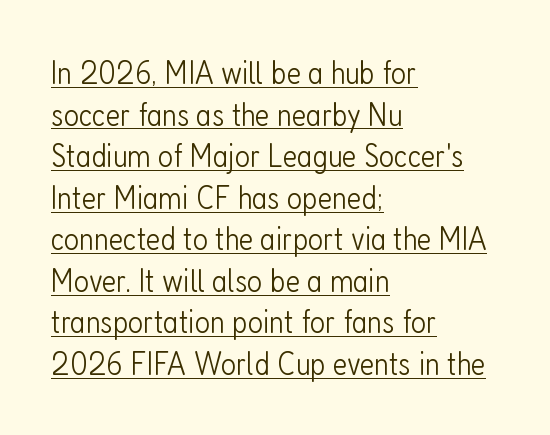
The image shows 33 px light, condensed sans-serif type, upright; set left-aligned, normal line spacing (1.26x), normal letter spacing, underlined; low stroke contrast and a medium x-height.
